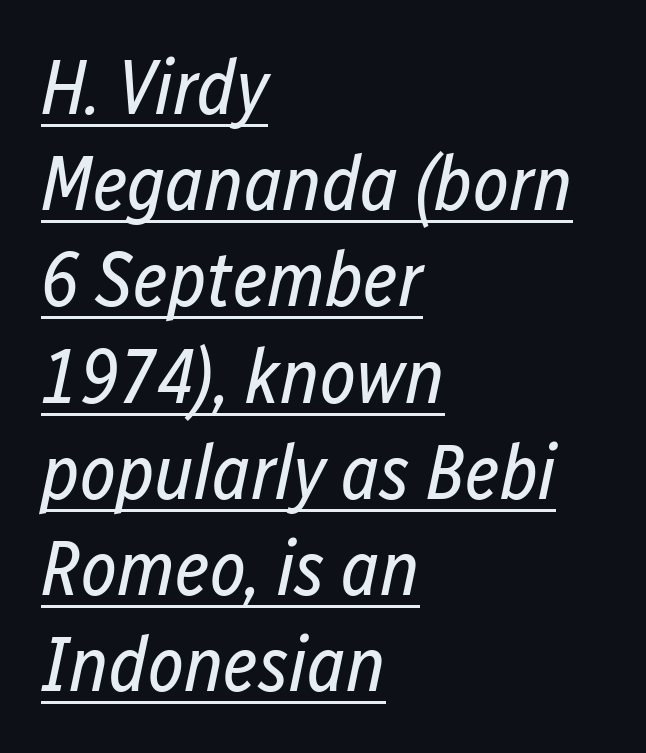
The image shows 77 px regular-weight, condensed type, italic (leaning right); set left-aligned, normal line spacing (1.25x), normal letter spacing, underlined; low stroke contrast and a medium x-height.
